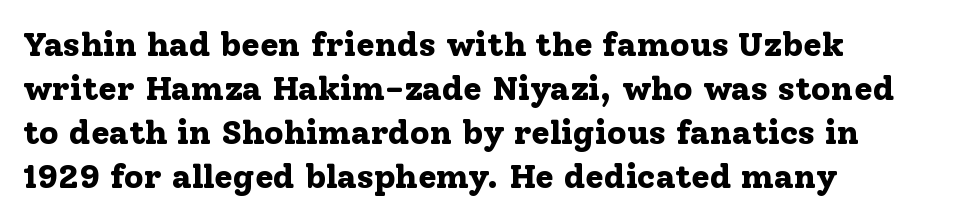
Lines of text with bare space underneath. Little horizontal feet cap the strokes, marking this as serif type. Look at the tracking — it's just the regular setting, nothing added. The passage shown is emphatically bold.
